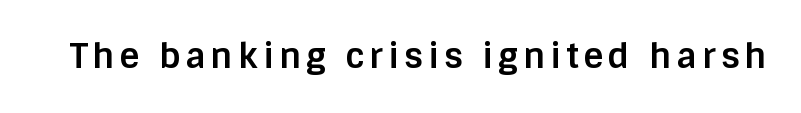
Q: Is the text bold? A: Yes.
Q: Is the text italic (slanted)? A: No, it is upright.
Q: Is the typeface a serif or a sans-serif typeface? A: Sans-serif.
Q: Is the text underlined? A: No.
Q: Width (condensed, normal, or wide)? A: Normal.
Q: Stroke contrast? A: Low.
Q: x-height? A: Large.
Q: Monospaced? A: No.
